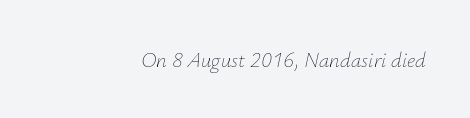
{"italic": "yes", "lean": "right", "slant_degrees": 12, "bold": "no", "underline": "no", "align": "right", "letter_spacing": "normal", "letter_spacing_em": 0.0, "glyph_px": 21}
